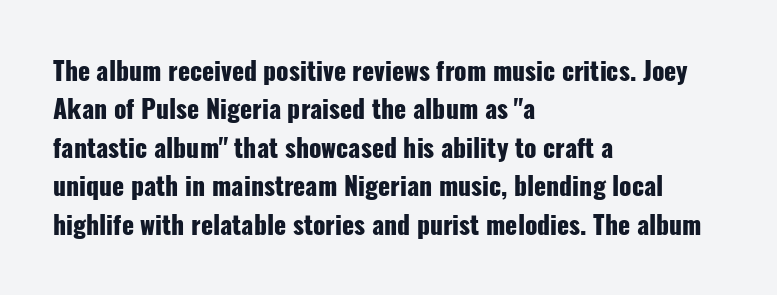
Q: Is the text bold? A: Yes.
Q: Is the text italic (slanted)? A: No, it is upright.
Q: Is the text underlined? A: No.
Q: How is the paragraph aligned? A: Left-aligned.
Q: Is the spacing between letters normal or unusually wide? A: Normal.
Q: Is the spacing between lines tight, normal or loose? A: Normal.
